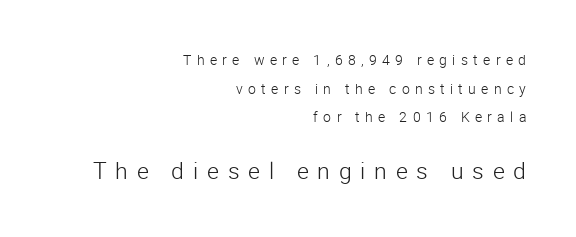
A typesetter would call this heavily tracked-out type. The rendering anchors every line to the right-hand side. Top chunk: small. Bottom chunk: large. Heft: none added — not bold. No italicization has been applied; the sample stays upright. Letters rest on an invisible, unmarked baseline.
